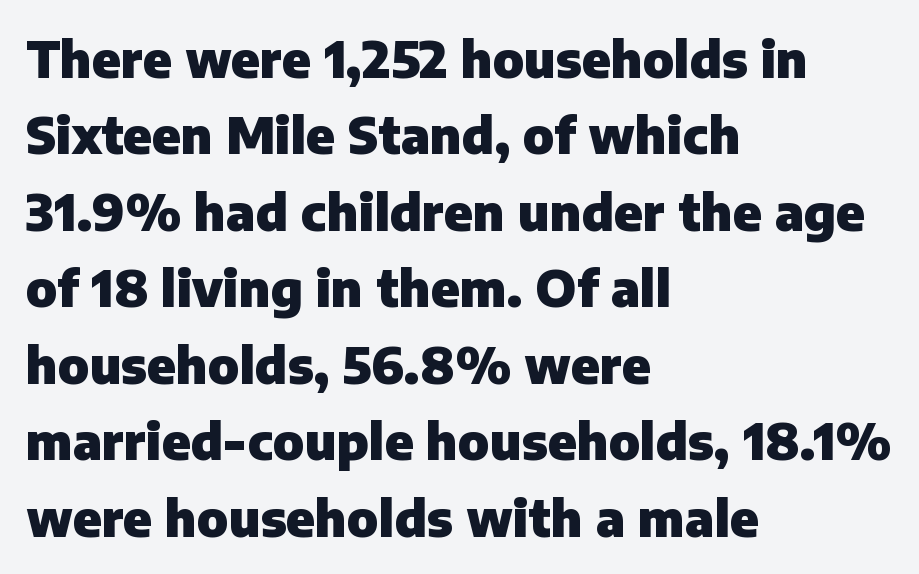
{"serif": "no", "italic": "no", "bold": "yes", "weight": "heavy", "width": "normal", "stroke_contrast": "low", "x_height": "medium", "monospaced": "no", "underline": "no", "align": "left", "line_spacing": "normal", "line_spacing_ratio": 1.53, "letter_spacing": "normal", "letter_spacing_em": 0.0, "glyph_px": 50}
